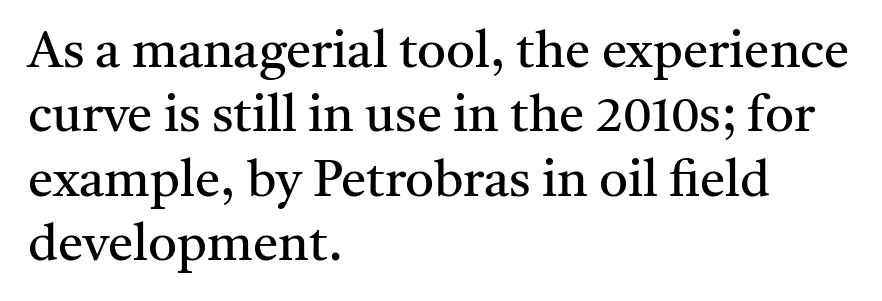
{"serif": "yes", "italic": "no", "bold": "no", "weight": "regular", "width": "normal", "stroke_contrast": "medium", "x_height": "medium", "monospaced": "no", "underline": "no", "align": "left", "line_spacing": "normal", "line_spacing_ratio": 1.26, "letter_spacing": "normal", "letter_spacing_em": 0.0, "glyph_px": 51}
